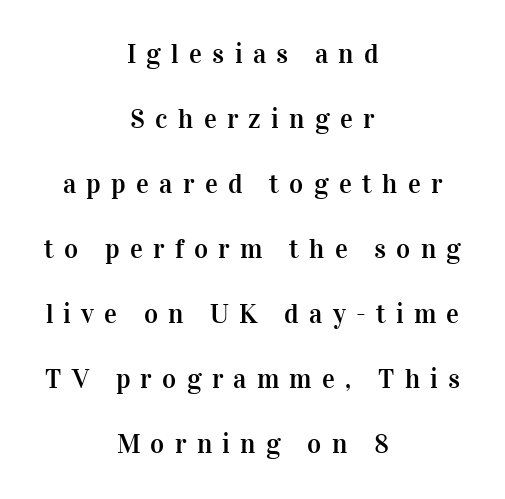
{"italic": "no", "underline": "no", "align": "center", "line_spacing": "loose", "line_spacing_ratio": 2.41, "letter_spacing": "wide", "letter_spacing_em": 0.38, "glyph_px": 27}
